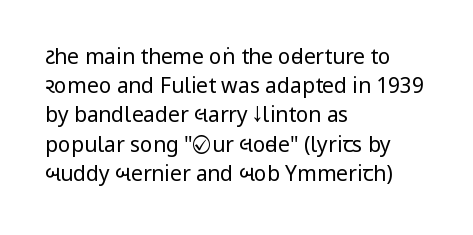
The image shows 21 px text type, upright; set left-aligned, normal line spacing (1.39x), normal letter spacing, not underlined.
